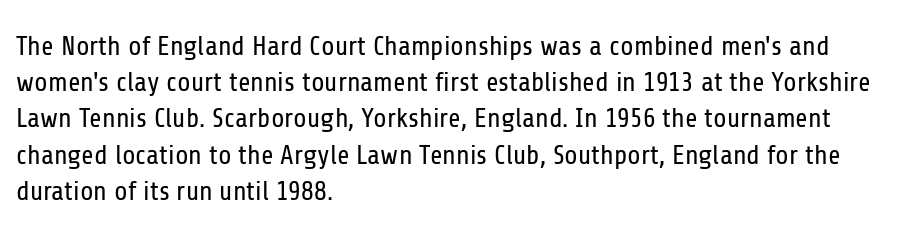
{"italic": "no", "bold": "no", "underline": "no", "align": "left", "line_spacing": "normal", "line_spacing_ratio": 1.34, "letter_spacing": "normal", "letter_spacing_em": 0.0, "glyph_px": 27}
